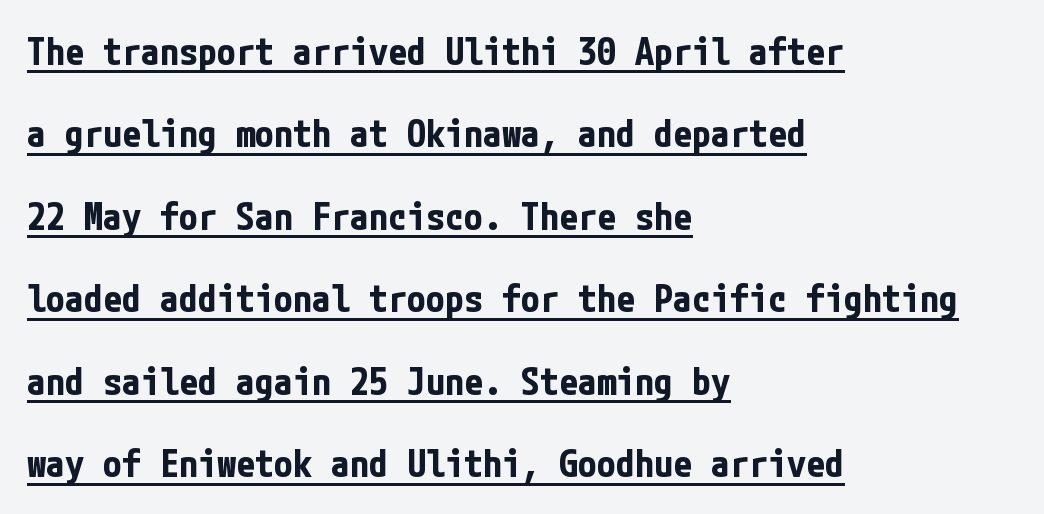
Q: Is the text bold? A: Yes.
Q: Is the text italic (slanted)? A: No, it is upright.
Q: Is the typeface a serif or a sans-serif typeface? A: Sans-serif.
Q: Is the text underlined? A: Yes.
Q: How is the paragraph aligned? A: Left-aligned.
Q: Is the spacing between letters normal or unusually wide? A: Normal.
Q: Is the spacing between lines tight, normal or loose? A: Loose.
Q: Width (condensed, normal, or wide)? A: Condensed.
Q: Stroke contrast? A: Low.
Q: x-height? A: Medium.
